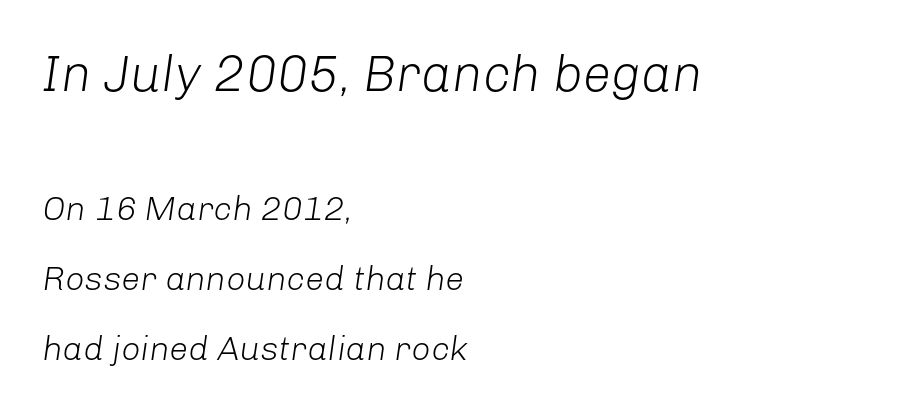
{"italic": "yes", "lean": "right", "slant_degrees": 8, "bold": "no", "weight": "light", "width": "normal", "stroke_contrast": "low", "x_height": "medium", "monospaced": "no", "underline": "no", "align": "left", "line_spacing": "loose", "line_spacing_ratio": 2.05, "letter_spacing": "normal", "letter_spacing_em": 0.0, "larger_block": "first", "size_ratio": 1.5, "glyph_px": 51}
